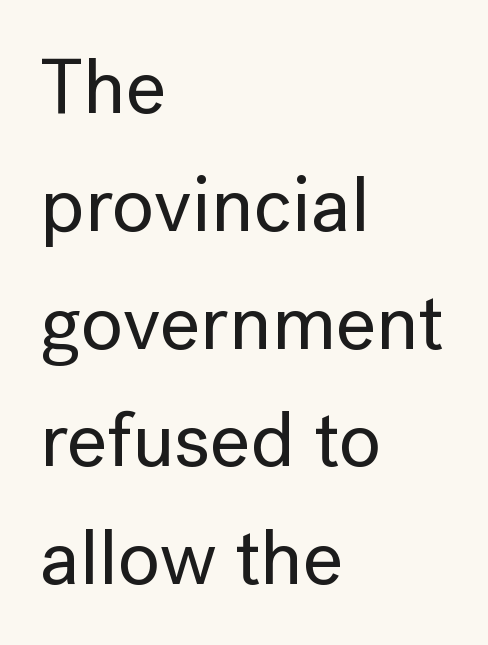
Rows of type keep a routine distance in the vertical direction. The letters advance in unequal steps, a hallmark of proportional type. A sans-serif font was chosen for this passage. Words appear dense and cohesive because spacing is normal.
